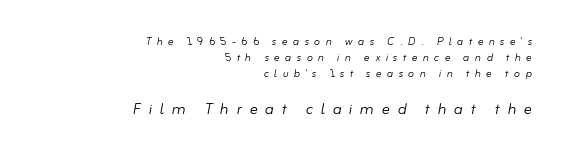
{"italic": "yes", "lean": "right", "slant_degrees": 10, "bold": "no", "underline": "no", "align": "right", "line_spacing": "tight", "line_spacing_ratio": 1.14, "letter_spacing": "wide", "letter_spacing_em": 0.38, "larger_block": "second", "size_ratio": 1.43, "glyph_px": 20}
